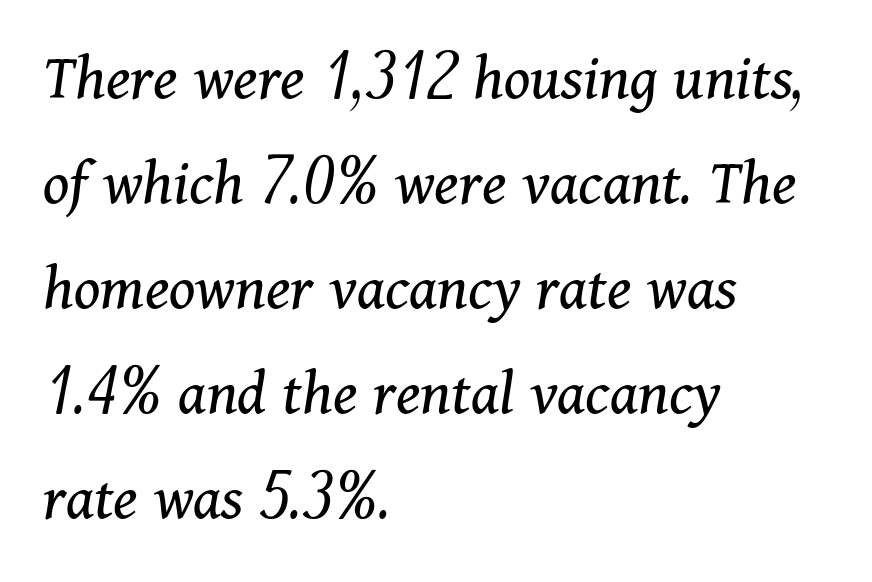
The image shows 66 px regular-weight serif type, italic (leaning right); set left-aligned, normal line spacing (1.59x), normal letter spacing, not underlined; medium stroke contrast and a medium x-height.
